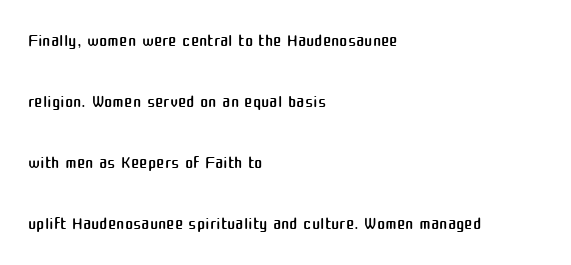
A typesetter would call this zero additional tracking. Letters have the restrained weight of plain body copy at most. Unmarked baselines from the first word to the last. Teacher's note: observe the even left margin — that is flush-left alignment.
